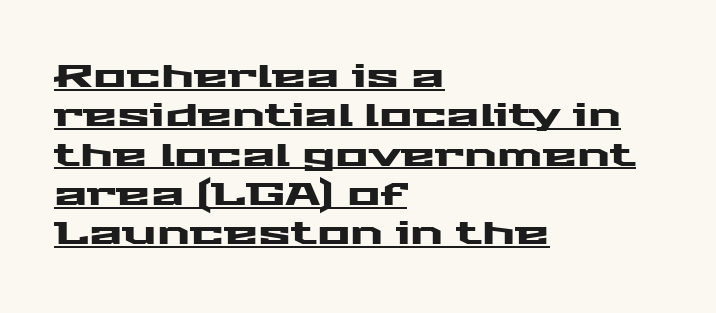
The image shows 31 px wide sans-serif type, upright; set left-aligned, normal line spacing (1.27x), normal letter spacing, underlined; medium stroke contrast and a medium x-height.
